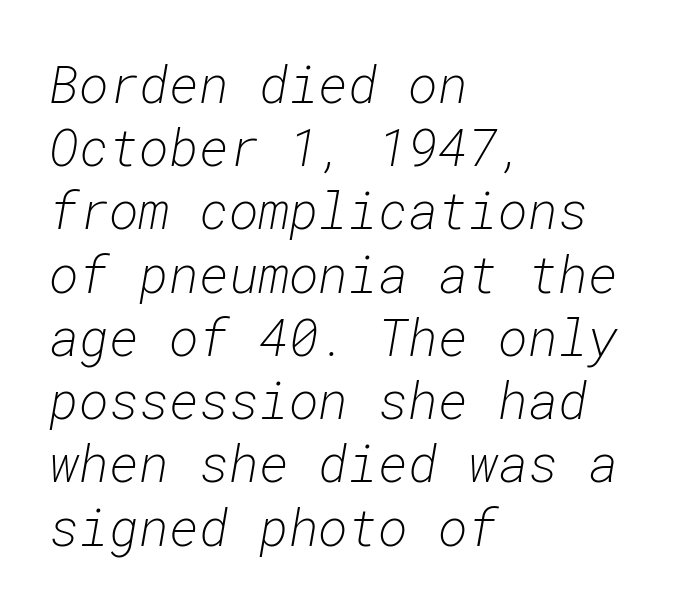
Caption: multi-line text, flush left, ragged right. Letter spacing: default. Characters are canted at an angle relative to the baseline's perpendicular. Check under the words: just untouched page. Nothing heavy about these letters — not bold at all. Spacing verdict: monospaced, one width for all characters.
